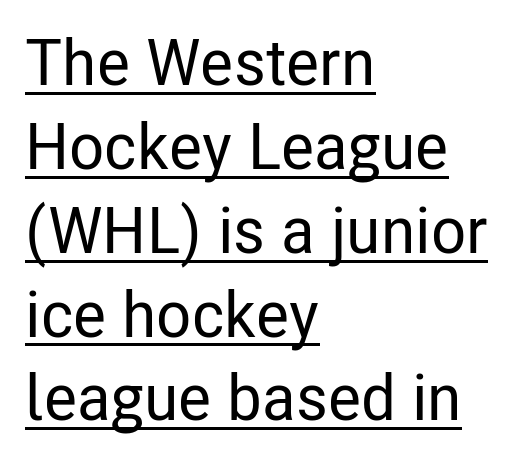
{"serif": "no", "italic": "no", "width": "condensed", "stroke_contrast": "low", "x_height": "medium", "monospaced": "no", "underline": "yes", "align": "left", "line_spacing": "normal", "line_spacing_ratio": 1.31, "letter_spacing": "normal", "letter_spacing_em": 0.0, "glyph_px": 64}
